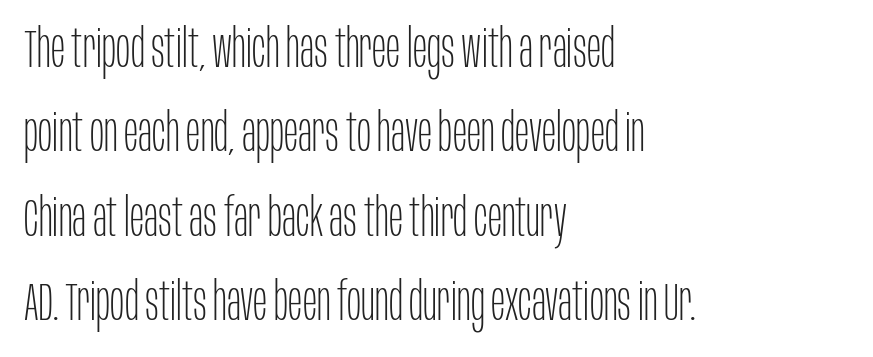
The image shows 53 px thin, condensed sans-serif type, upright; set left-aligned, normal line spacing (1.59x), normal letter spacing, not underlined; low stroke contrast and a large x-height.
